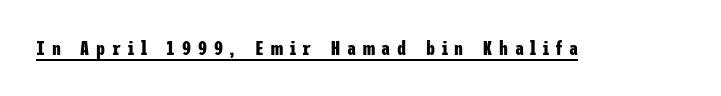
Q: Is the text bold? A: Yes.
Q: Is the text italic (slanted)? A: No, it is upright.
Q: Is the text underlined? A: Yes.
Q: Is the spacing between letters normal or unusually wide? A: Unusually wide.
